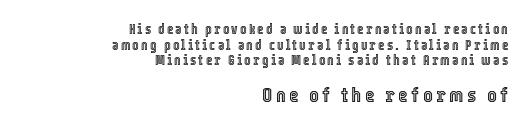
The image shows 21 px text type, upright; set right-aligned, tight line spacing (1.11x), not underlined; the second (bottom) block is 1.5x larger.
